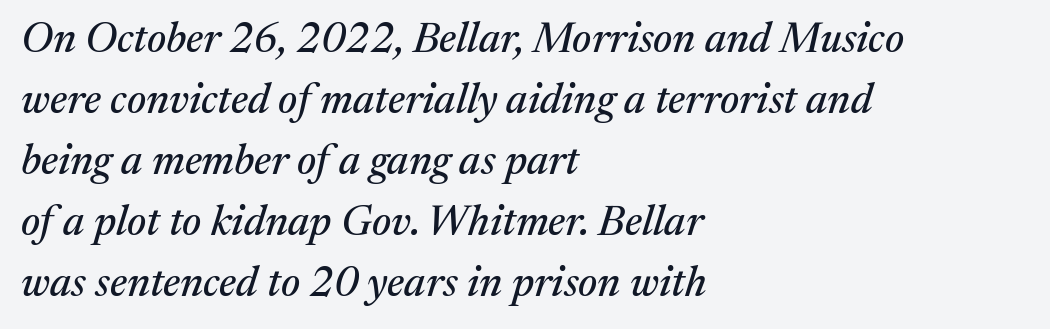
You could call the tracking neutral — neither tight nor loose. The type family on display is of the serif kind. Rendered with sloped, italic letterforms. The leading is moderate, giving the passage an even texture.
